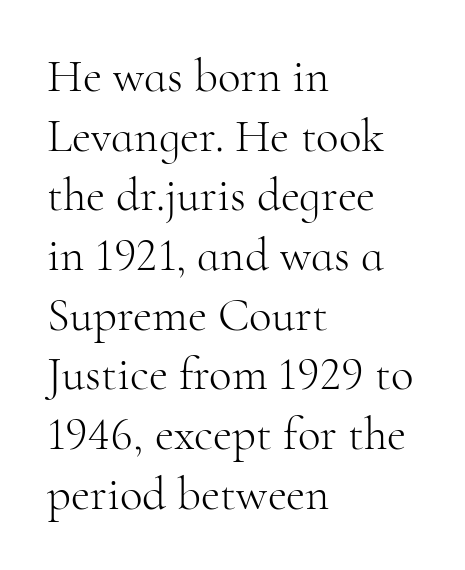
In terms of leading, this rendering sits right in the middle. The letters sit at their default tracking, neither squeezed nor spread. Typeset ragged right — the left edge is the straight one. A light-to-regular cut is what we see here. Varying glyph widths throughout — classic text-font behaviour.
